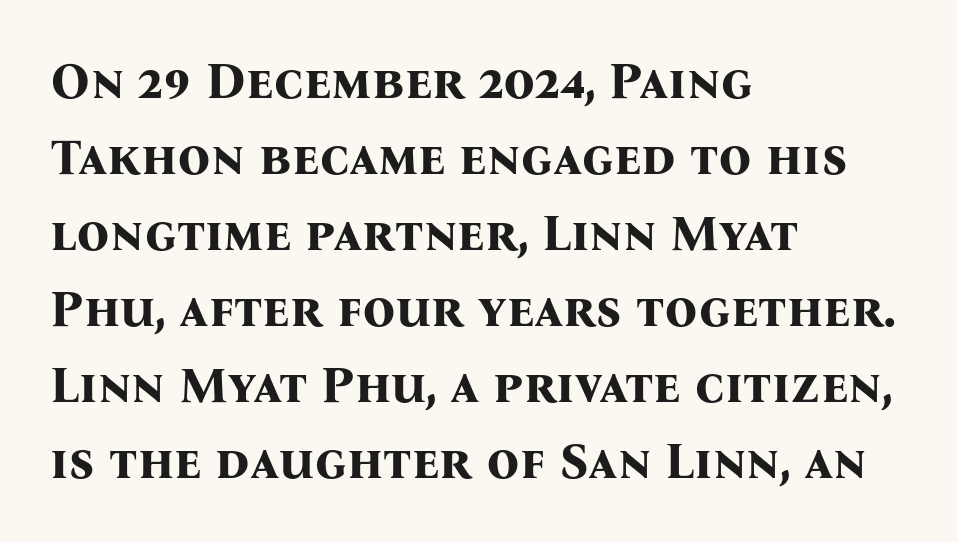
Q: Is the text bold? A: Yes.
Q: Is the text italic (slanted)? A: No, it is upright.
Q: Is the typeface a serif or a sans-serif typeface? A: Serif.
Q: Is the text underlined? A: No.
Q: How is the paragraph aligned? A: Left-aligned.
Q: Is the spacing between letters normal or unusually wide? A: Normal.
Q: Is the spacing between lines tight, normal or loose? A: Normal.
Q: Width (condensed, normal, or wide)? A: Normal.
Q: Stroke contrast? A: Medium.
Q: x-height? A: Medium.
Q: Monospaced? A: No.
